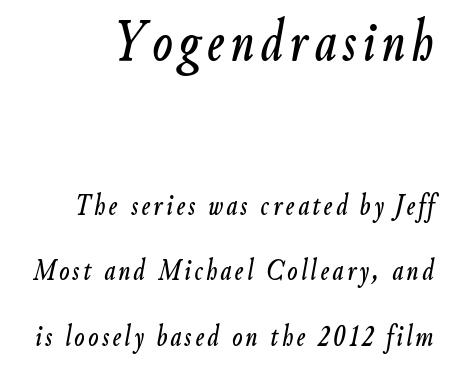
The zone under the glyphs is completely vacant. The letters are slanted; this is an italic face. The space between consecutive lines is lavish. The emphasis by scale lands on block number one, above. The letters advance in unequal steps, a hallmark of proportional type.
